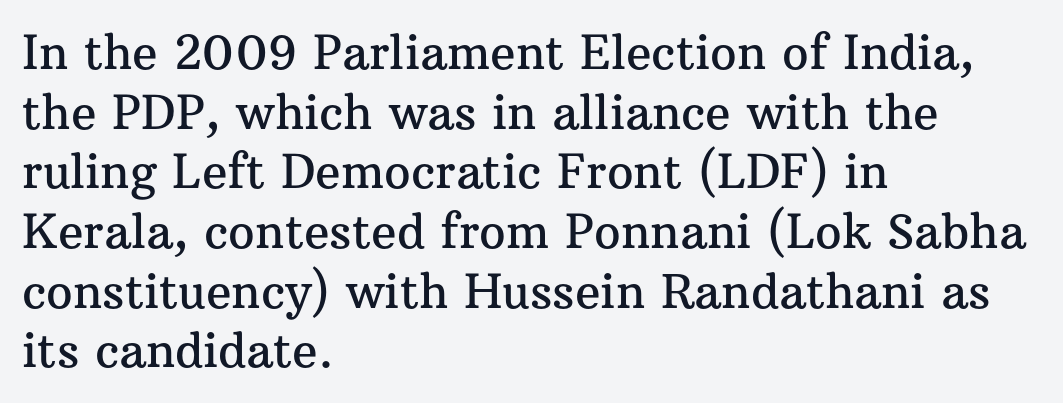
The string is rendered with underlining switched off. These lines are set flush left with a ragged right edge. In terms of posture, this sample is upright. This sample uses plain, unmodified letter spacing. To sum up the face: it has serifs.
